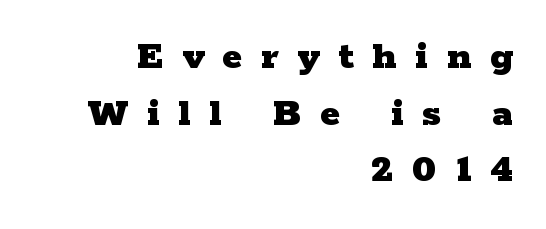
Horizontal bands of white between lines are of average thickness. Heft: maximum for text — a bold. Does the lettering tilt? It doesn't — this is upright. Varying glyph widths throughout — classic text-font behaviour. Line endings align vertically; line beginnings do not.
